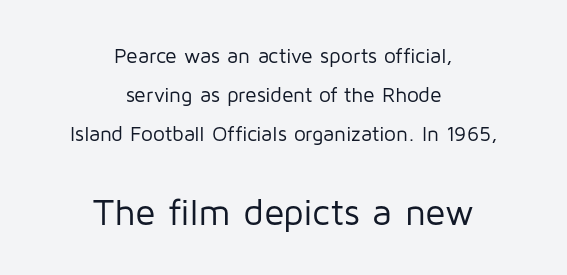
The image shows 37 px regular-weight sans-serif type, upright; set centered, line spacing 1.86x, normal letter spacing, not underlined; the second (bottom) block is 1.76x larger; low stroke contrast and a medium x-height.
